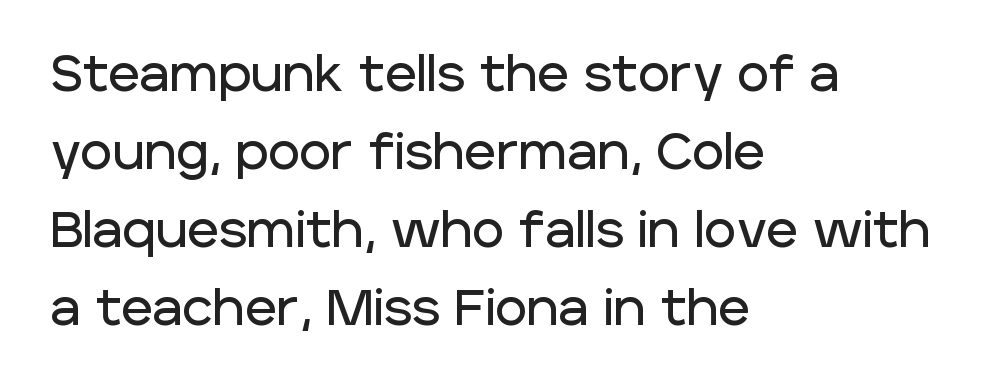
The image shows 49 px sans-serif type, upright; set left-aligned, normal line spacing (1.59x), normal letter spacing, not underlined; low stroke contrast and a large x-height.
